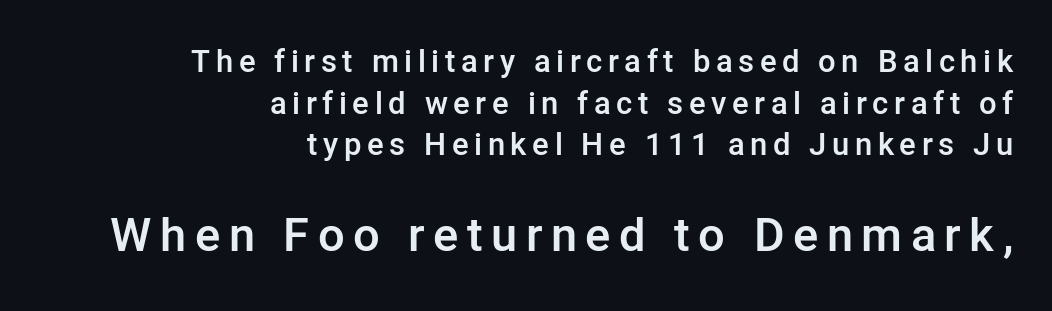
{"serif": "no", "italic": "no", "bold": "semi", "weight": "semibold", "width": "normal", "stroke_contrast": "low", "x_height": "medium", "monospaced": "no", "underline": "no", "align": "right", "line_spacing": "normal", "line_spacing_ratio": 1.34, "larger_block": "second", "size_ratio": 1.52, "glyph_px": 47}
